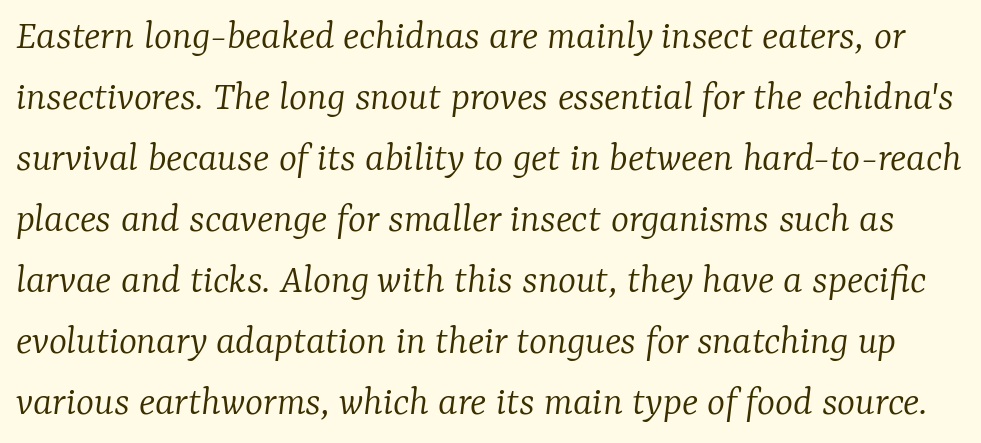
Q: Is the text bold? A: No.
Q: Is the text italic (slanted)? A: Yes, it leans right by about 7 degrees.
Q: Is the typeface a serif or a sans-serif typeface? A: Serif.
Q: Is the text underlined? A: No.
Q: Is the spacing between letters normal or unusually wide? A: Normal.
Q: Is the spacing between lines tight, normal or loose? A: Normal.
Q: Width (condensed, normal, or wide)? A: Normal.
Q: Stroke contrast? A: Low.
Q: x-height? A: Medium.
Q: Monospaced? A: No.
